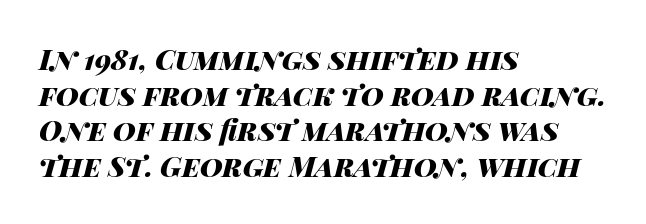
{"italic": "yes", "lean": "right", "slant_degrees": 14, "bold": "yes", "weight": "heavy", "width": "wide", "stroke_contrast": "high", "x_height": "large", "monospaced": "no", "underline": "no", "align": "left", "line_spacing": "normal", "line_spacing_ratio": 1.27, "letter_spacing": "normal", "letter_spacing_em": 0.0, "glyph_px": 28}
